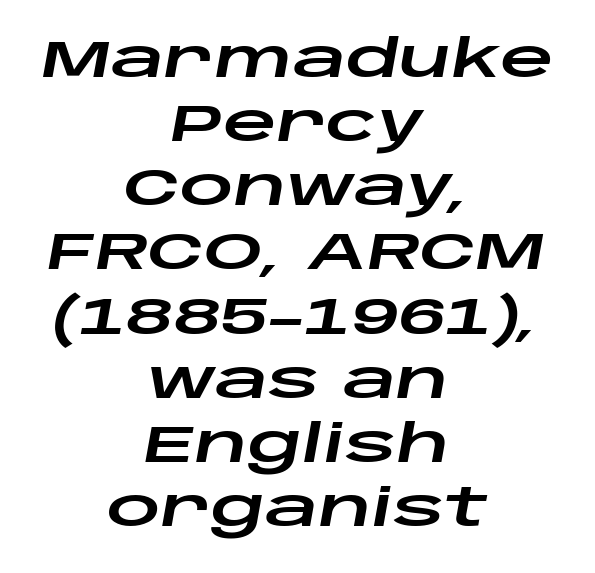
Q: Is the text italic (slanted)? A: Yes, it leans right by about 10 degrees.
Q: Is the text underlined? A: No.
Q: How is the paragraph aligned? A: Centered.
Q: Is the spacing between letters normal or unusually wide? A: Normal.
Q: Width (condensed, normal, or wide)? A: Wide.
Q: Stroke contrast? A: Low.
Q: x-height? A: Large.
Q: Monospaced? A: No.
